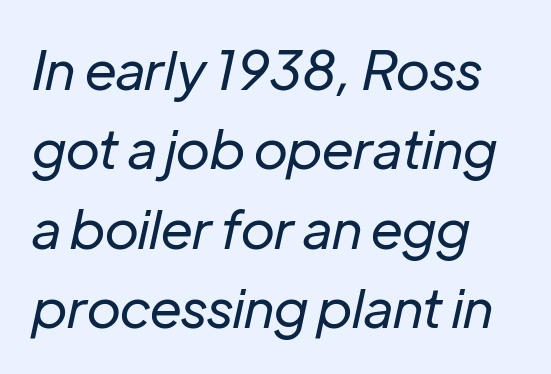
{"italic": "yes", "lean": "right", "slant_degrees": 12, "bold": "no", "weight": "regular", "width": "normal", "stroke_contrast": "low", "x_height": "medium", "monospaced": "no", "underline": "no", "line_spacing": "normal", "line_spacing_ratio": 1.47, "letter_spacing": "normal", "letter_spacing_em": 0.0, "glyph_px": 54}
